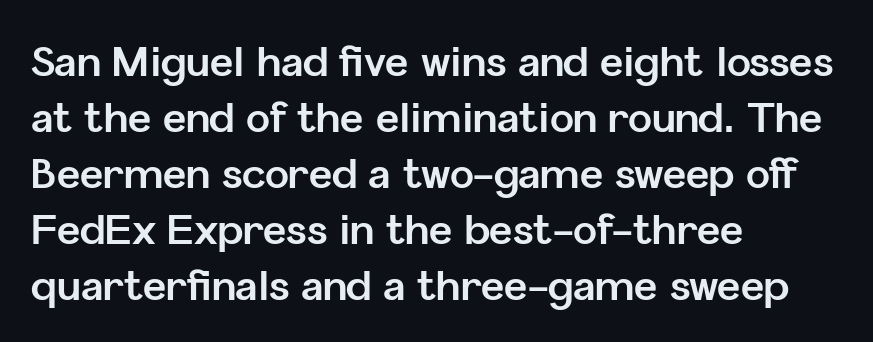
Honestly, the letter spacing is just normal — you wouldn't notice it. The font family rendered here belongs to the sans-serif group. The rendering uses natural spacing where letterforms have individual widths. When letters stand straight like this, we call the style roman or upright. Rule under the text: the space is simply empty. The text block is weighted toward the left margin, trailing off unevenly rightward.
